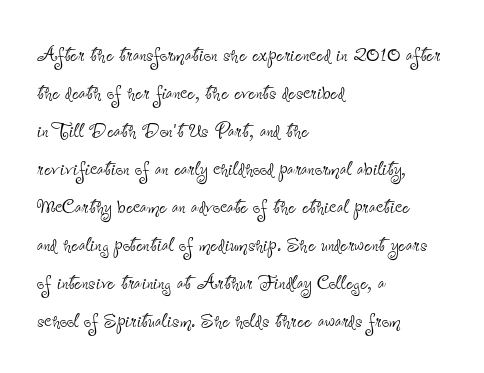
Visually the block forms a straight wall on the left and a jagged coastline on the right. Caption: standard tracking, unaltered. Weight: not bold — regular or lighter.
